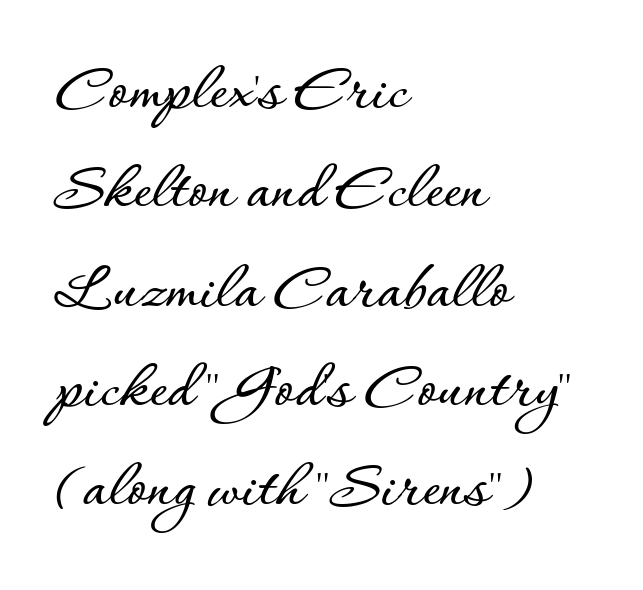
Descender tails drop into unmarked territory. Where is the straight margin? On the left. The lines sit at an ordinary, default distance from one another. Short note: letters normally spaced. Here the designer chose a conventional face with non-uniform glyph widths.
